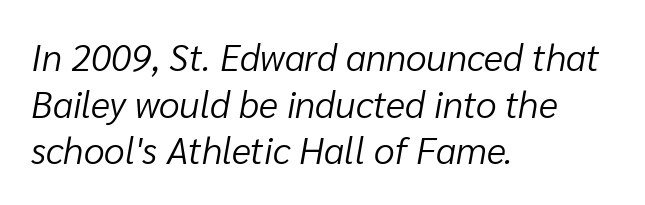
{"italic": "yes", "lean": "right", "slant_degrees": 10, "bold": "no", "weight": "light", "width": "normal", "stroke_contrast": "low", "x_height": "medium", "monospaced": "no", "underline": "no", "align": "left", "line_spacing": "normal", "line_spacing_ratio": 1.26, "letter_spacing": "normal", "letter_spacing_em": 0.0, "glyph_px": 37}
